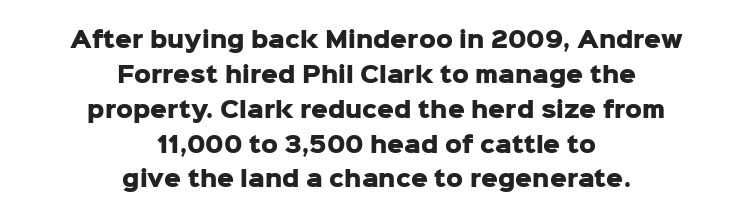
Q: Is the text bold? A: Yes.
Q: Is the text italic (slanted)? A: No, it is upright.
Q: Is the text underlined? A: No.
Q: How is the paragraph aligned? A: Centered.
Q: Is the spacing between letters normal or unusually wide? A: Normal.
Q: Is the spacing between lines tight, normal or loose? A: Normal.
